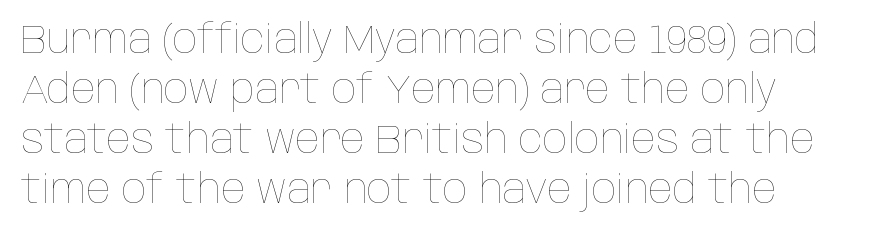
Q: Is the text bold? A: No.
Q: Is the text italic (slanted)? A: No, it is upright.
Q: Is the text underlined? A: No.
Q: Is the spacing between letters normal or unusually wide? A: Normal.
Q: Is the spacing between lines tight, normal or loose? A: Normal.
Q: Width (condensed, normal, or wide)? A: Condensed.
Q: Stroke contrast? A: Low.
Q: x-height? A: Large.
Q: Monospaced? A: No.
